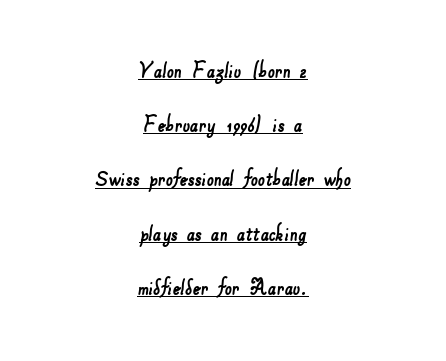
Q: Is the text underlined? A: Yes.
Q: How is the paragraph aligned? A: Centered.
Q: Is the spacing between letters normal or unusually wide? A: Normal.
Q: Is the spacing between lines tight, normal or loose? A: Loose.
